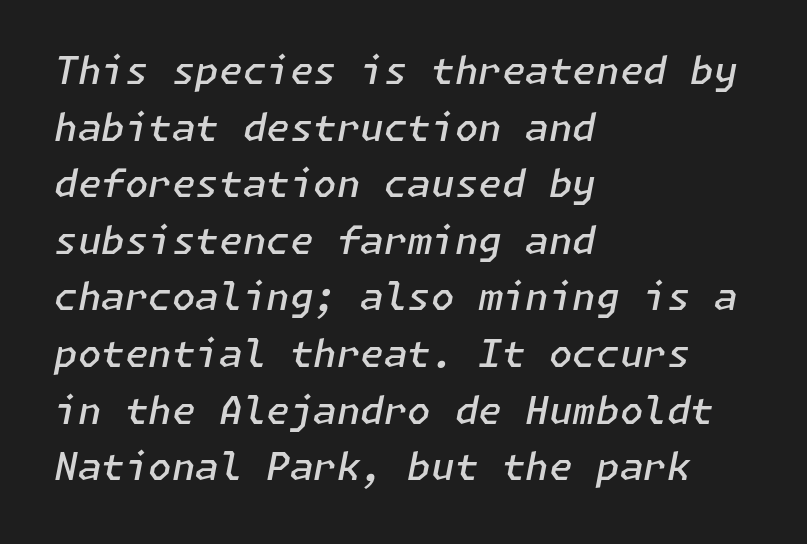
The image shows 38 px semibold type, italic (leaning right); set left-aligned, normal line spacing (1.49x), normal letter spacing, not underlined; low stroke contrast and a medium x-height.
